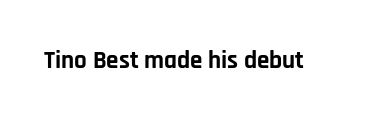
Q: Is the text bold? A: Yes.
Q: Is the text italic (slanted)? A: No, it is upright.
Q: Is the text underlined? A: No.
Q: Is the spacing between letters normal or unusually wide? A: Normal.
